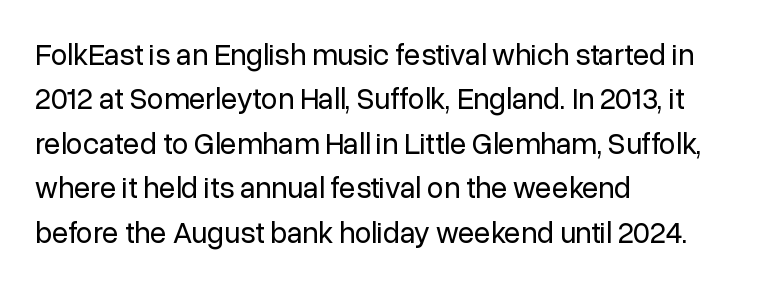
All the whitespace from short lines collects on the right. Check under the words: just untouched page. The horizontal fit of the characters is conventional and even. Grotesque or geometric, the face here clearly has no serifs.
